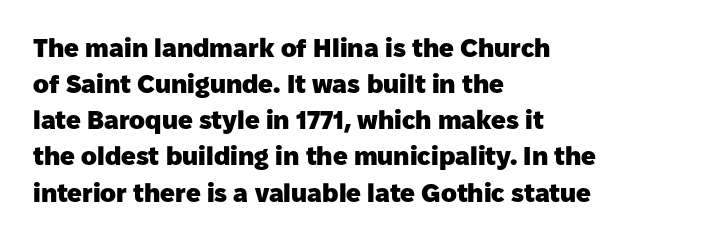
The image shows 26 px bold type, upright; set left-aligned, normal line spacing (1.39x), normal letter spacing, not underlined.
